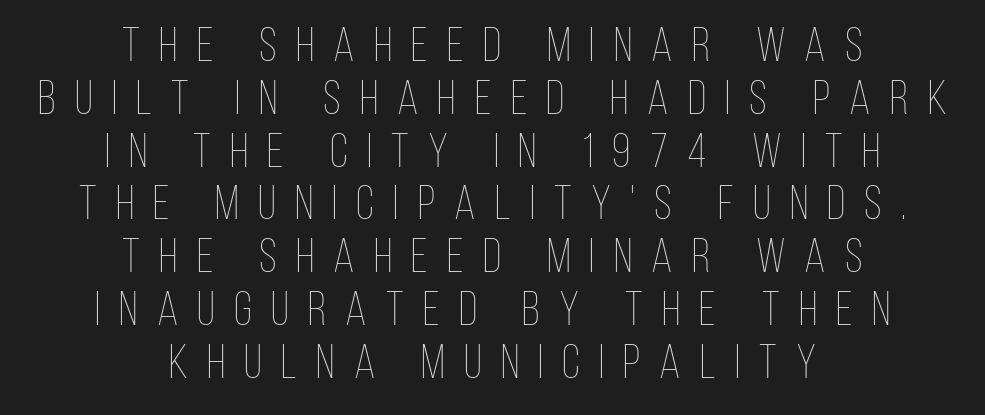
{"italic": "no", "bold": "no", "weight": "thin", "width": "condensed", "stroke_contrast": "low", "x_height": "large", "monospaced": "no", "underline": "no", "align": "center", "line_spacing": "tight", "line_spacing_ratio": 1.1, "letter_spacing": "wide", "letter_spacing_em": 0.4, "glyph_px": 48}
